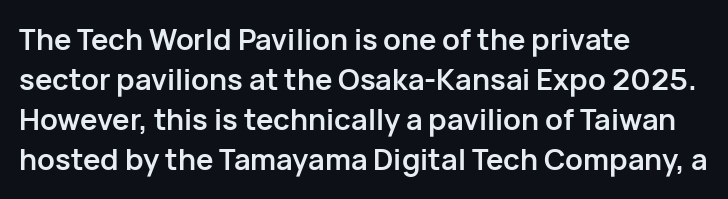
Q: Is the text bold? A: Yes.
Q: Is the text italic (slanted)? A: No, it is upright.
Q: Is the typeface a serif or a sans-serif typeface? A: Sans-serif.
Q: Is the text underlined? A: No.
Q: How is the paragraph aligned? A: Left-aligned.
Q: Is the spacing between letters normal or unusually wide? A: Normal.
Q: Is the spacing between lines tight, normal or loose? A: Normal.
Q: Width (condensed, normal, or wide)? A: Normal.
Q: Stroke contrast? A: Low.
Q: x-height? A: Medium.
Q: Monospaced? A: No.
